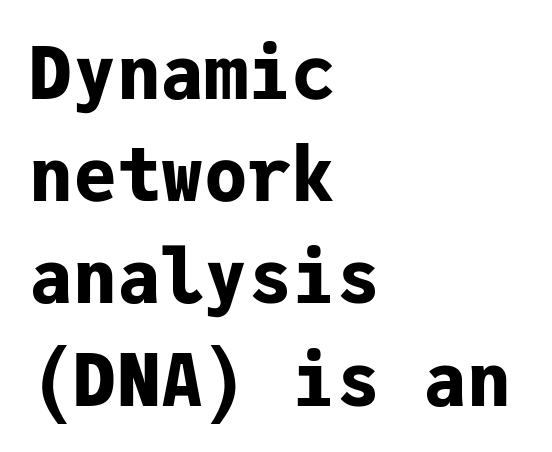
{"serif": "no", "italic": "no", "bold": "yes", "weight": "bold", "width": "normal", "stroke_contrast": "low", "x_height": "medium", "monospaced": "yes", "underline": "no", "align": "left", "line_spacing": "normal", "line_spacing_ratio": 1.4, "letter_spacing": "normal", "letter_spacing_em": 0.0, "glyph_px": 73}
